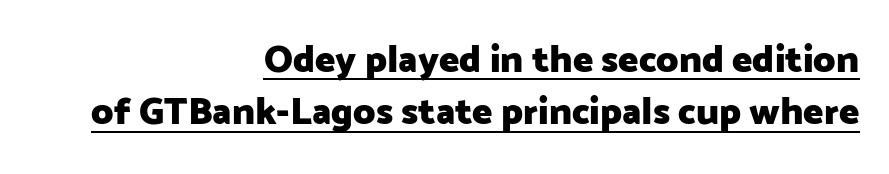
Q: Is the text bold? A: Yes.
Q: Is the text italic (slanted)? A: No, it is upright.
Q: Is the typeface a serif or a sans-serif typeface? A: Sans-serif.
Q: Is the text underlined? A: Yes.
Q: How is the paragraph aligned? A: Right-aligned.
Q: Is the spacing between letters normal or unusually wide? A: Normal.
Q: Is the spacing between lines tight, normal or loose? A: Normal.
Q: Width (condensed, normal, or wide)? A: Normal.
Q: Stroke contrast? A: Low.
Q: x-height? A: Medium.
Q: Monospaced? A: No.
